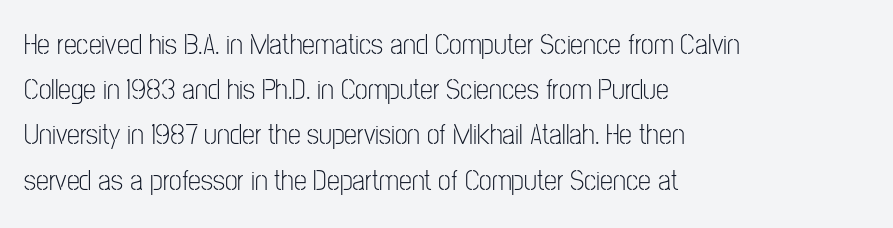
Unlike italic type, these characters show no tilt at all. Stroke mass is kept to a normal reading level or below. The letters advance in unequal steps, a hallmark of proportional type. A bare baseline throughout the passage.
